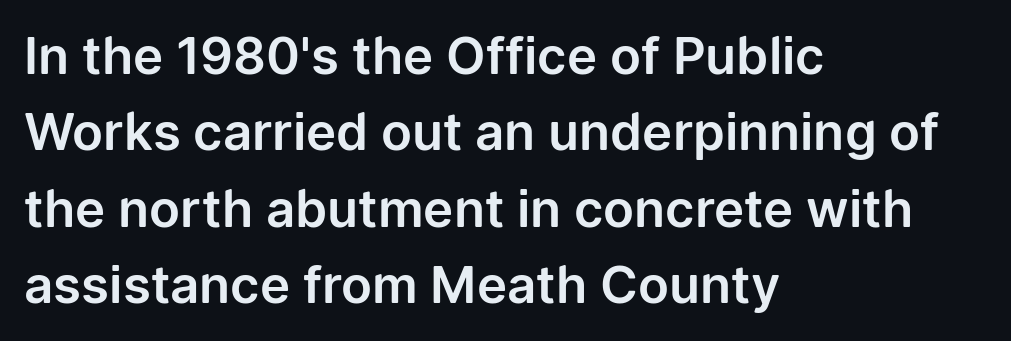
{"serif": "no", "italic": "no", "width": "normal", "stroke_contrast": "low", "x_height": "medium", "monospaced": "no", "underline": "no", "align": "left", "line_spacing": "normal", "line_spacing_ratio": 1.5, "letter_spacing": "normal", "letter_spacing_em": 0.0, "glyph_px": 51}
